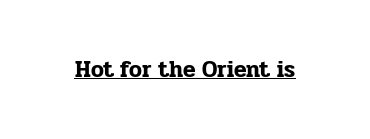
You can see a thin bar hugging the bottom of the glyphs. This rendering leaves character spacing at its baseline value. Style check: upright.
